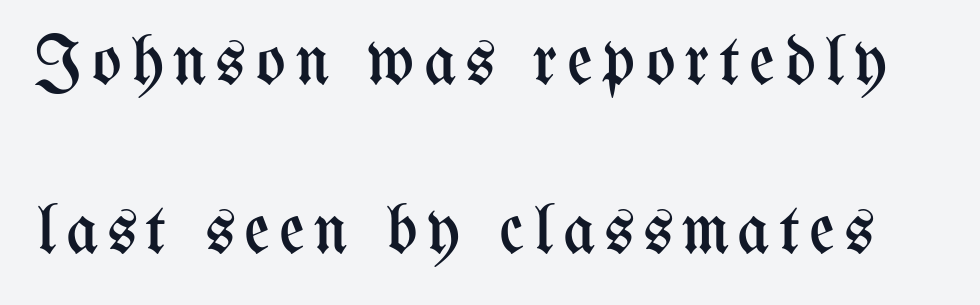
Note the varied advance widths — an 'i' is clearly narrower than an 'm'. The lines are spread far apart with generous leading. The gap between lines stays unmarked. The weight tops out at a normal text grade. Quick note: not italic, upright.
